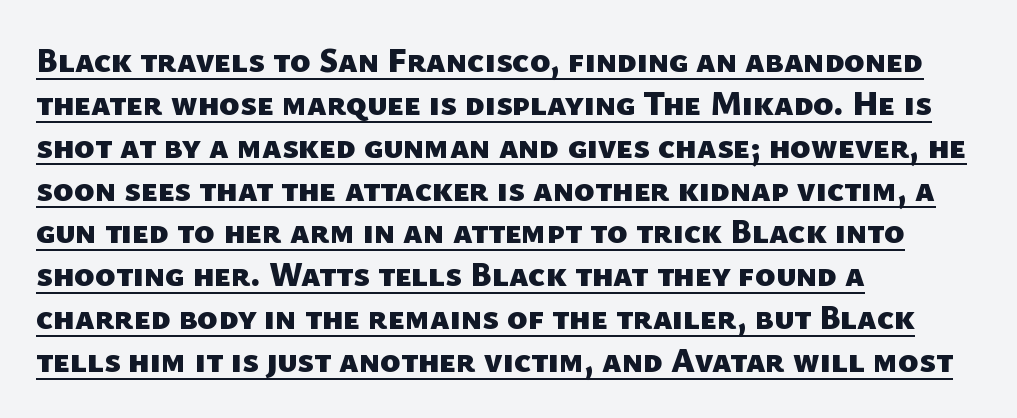
{"serif": "no", "bold": "yes", "weight": "heavy", "width": "normal", "stroke_contrast": "low", "x_height": "medium", "monospaced": "no", "underline": "yes", "align": "left", "line_spacing": "normal", "line_spacing_ratio": 1.26, "letter_spacing": "normal", "letter_spacing_em": 0.0, "glyph_px": 34}
